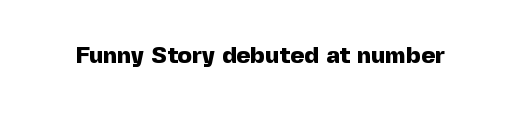
The image shows 24 px bold type, upright; set normal letter spacing, not underlined.
